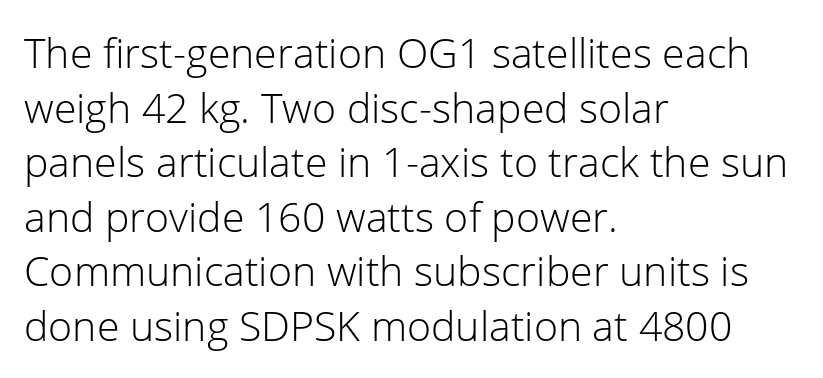
Nope, no serifs anywhere on these letters. The space directly below the letters is spotless. What stands out about the letter spacing? Nothing — it is the standard amount. The font is comparable to plain body text, perhaps lighter. The passage shown stacks its lines at a standard gap. A student would call this left alignment; a typographer would say flush left, rag right.
